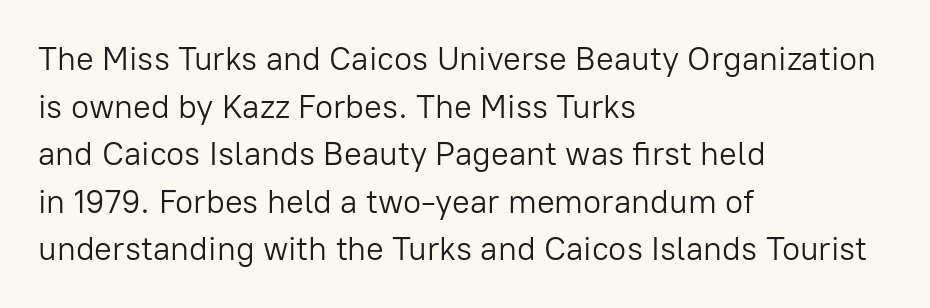
The designer went with a sans here, leaving each stem footless. A classic flush-left, rag-right setting is used for this passage. This rendering leaves character spacing at its baseline value. Here the designer chose a conventional face with non-uniform glyph widths. Every stem runs plumb, perpendicular to the baseline.
